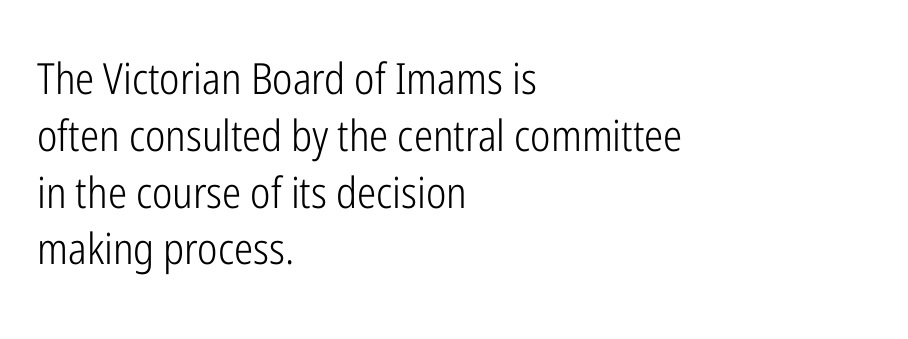
The image shows 43 px light, condensed sans-serif type, upright; set left-aligned, normal line spacing (1.32x), normal letter spacing, not underlined; low stroke contrast and a medium x-height.
